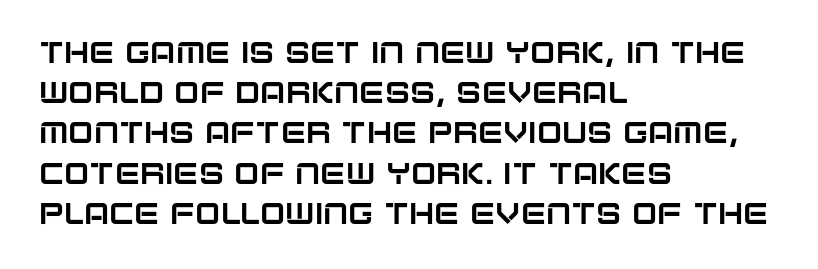
Letter spacing: default. This sample has the flowing, uneven cadence of proportional lettering. Summary of vertical rhythm: regular, with standard interline spacing. Any mark beneath the type? The region is blank.
